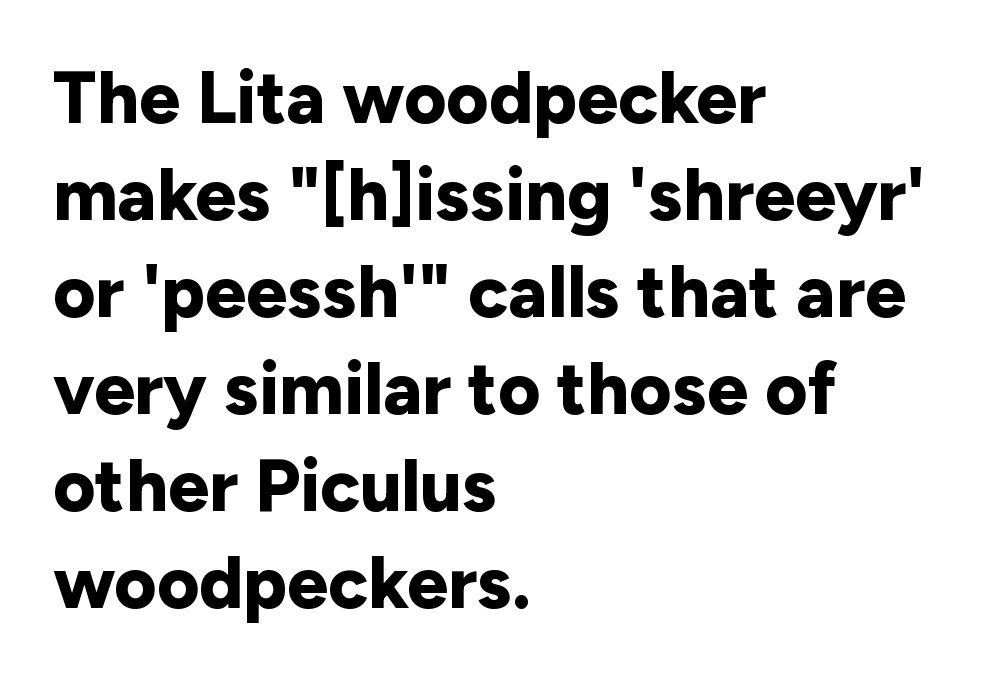
{"serif": "no", "italic": "no", "bold": "yes", "weight": "bold", "width": "normal", "stroke_contrast": "low", "x_height": "medium", "monospaced": "no", "underline": "no", "align": "left", "line_spacing": "normal", "line_spacing_ratio": 1.33, "letter_spacing": "normal", "letter_spacing_em": 0.0, "glyph_px": 73}
